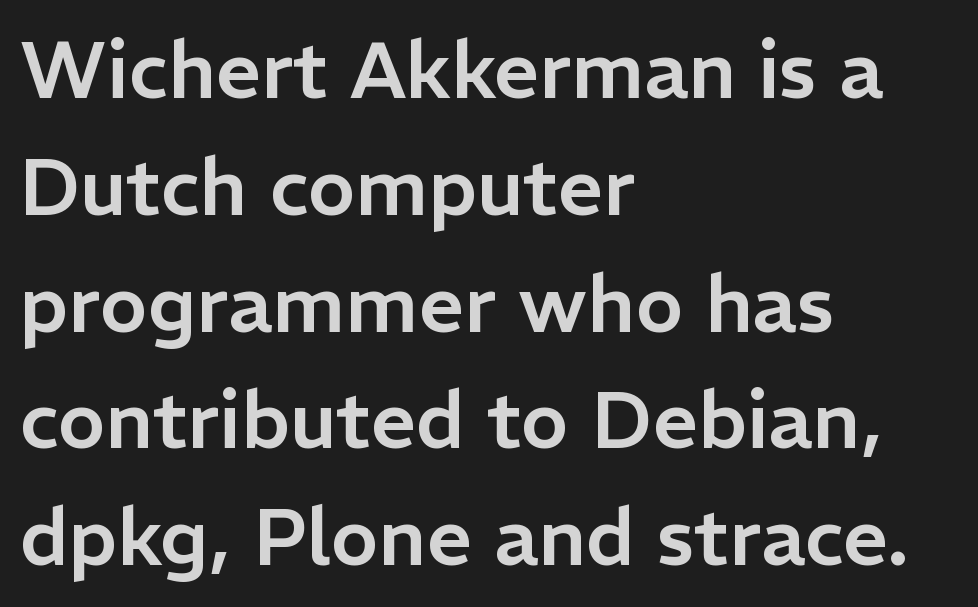
The image shows 80 px sans-serif type, upright; set left-aligned, normal line spacing (1.46x), normal letter spacing, not underlined; low stroke contrast and a medium x-height.
